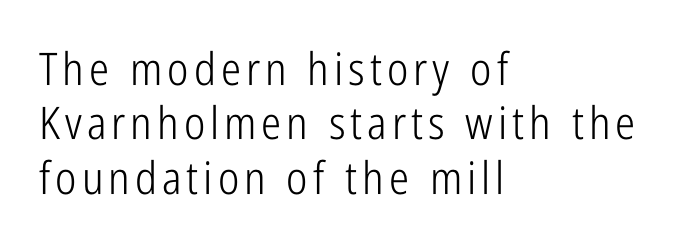
The image shows 45 px light, condensed sans-serif type, upright; set left-aligned, line spacing 1.21x, not underlined; low stroke contrast and a medium x-height.
